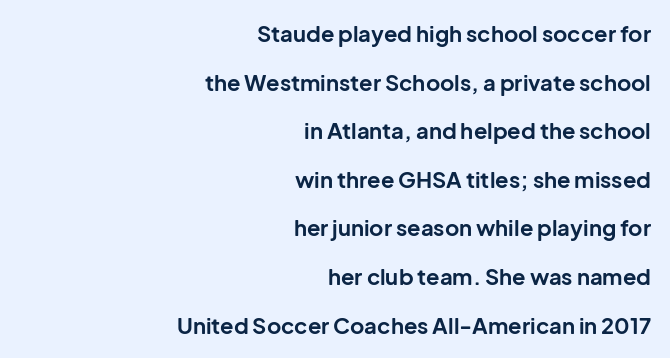
The image shows 22 px bold type, upright; set right-aligned, loose line spacing (2.21x), normal letter spacing, not underlined.
